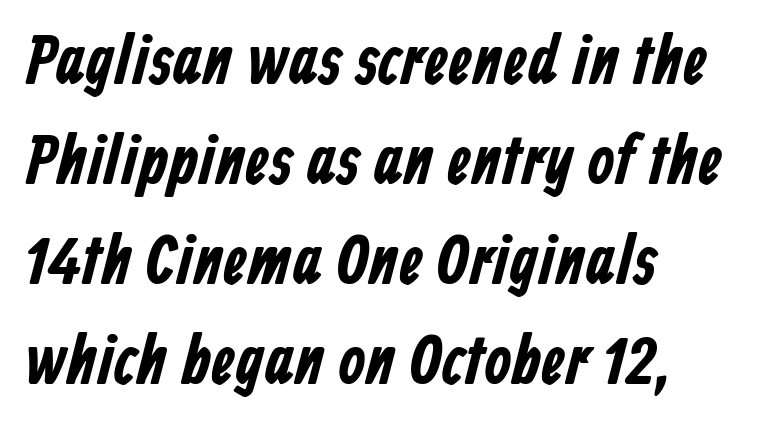
{"serif": "no", "width": "condensed", "stroke_contrast": "low", "x_height": "medium", "monospaced": "no", "underline": "no", "align": "left", "line_spacing": "normal", "line_spacing_ratio": 1.45, "letter_spacing": "normal", "letter_spacing_em": 0.0, "glyph_px": 69}
